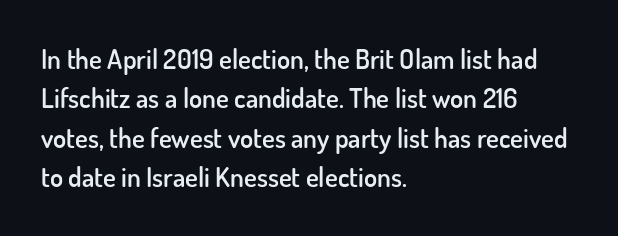
The image shows 27 px text type, upright; set left-aligned, normal line spacing (1.46x), normal letter spacing, not underlined.
